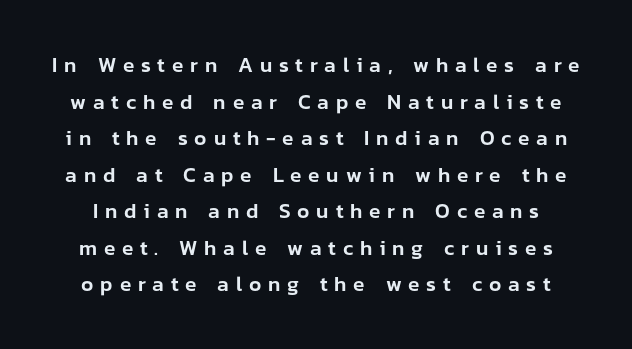
Q: Is the text italic (slanted)? A: No, it is upright.
Q: Is the text underlined? A: No.
Q: Is the spacing between letters normal or unusually wide? A: Unusually wide.
